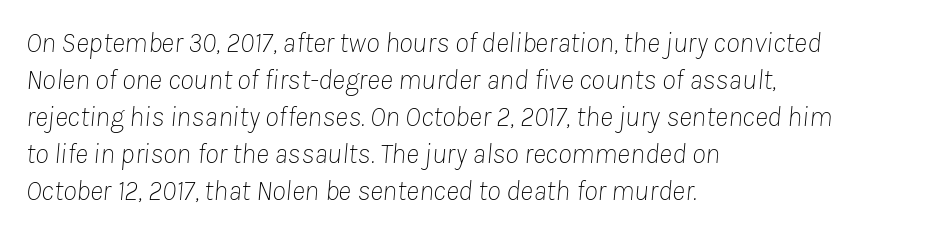
Q: Is the text bold? A: No.
Q: Is the text italic (slanted)? A: Yes, it leans right by about 8 degrees.
Q: Is the text underlined? A: No.
Q: How is the paragraph aligned? A: Left-aligned.
Q: Is the spacing between letters normal or unusually wide? A: Normal.
Q: Is the spacing between lines tight, normal or loose? A: Normal.
Q: Width (condensed, normal, or wide)? A: Normal.
Q: Stroke contrast? A: Low.
Q: x-height? A: Medium.
Q: Monospaced? A: No.
